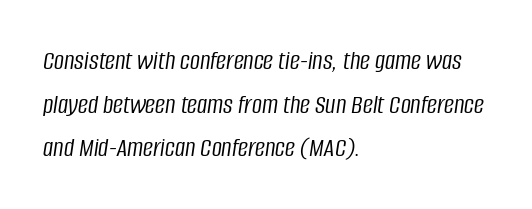
The ragged edge is on the right, which tells us the setting is flush left. This is oblique type, the kind used for emphasis or titles. This is not heavy type; no bold has been used. Spacing verdict: proportional, widths tailored to each character.
